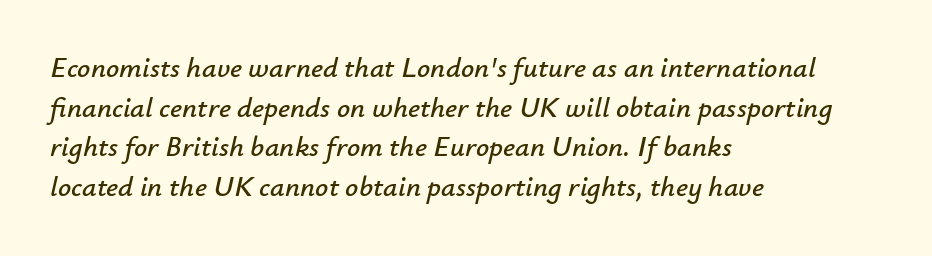
The image shows 29 px text type, italic (leaning right); set left-aligned, normal line spacing (1.37x), normal letter spacing, not underlined; low stroke contrast and a small x-height.
